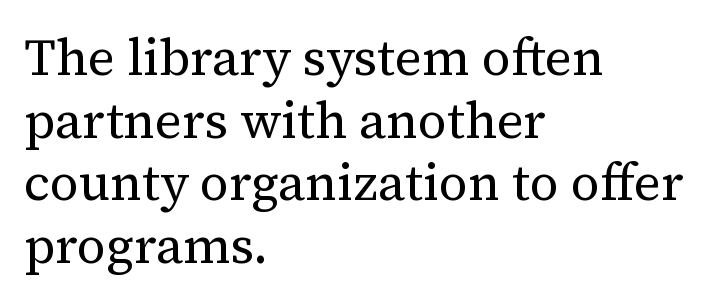
The image shows 51 px regular-weight serif type, upright; set left-aligned, line spacing 1.23x, normal letter spacing, not underlined; medium stroke contrast and a medium x-height.
